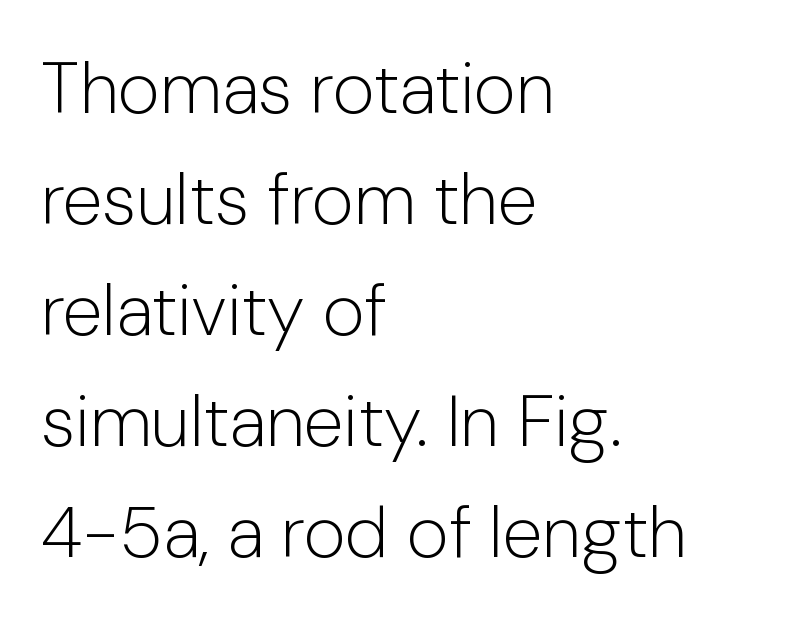
Q: Is the text bold? A: No.
Q: Is the text italic (slanted)? A: No, it is upright.
Q: Is the typeface a serif or a sans-serif typeface? A: Sans-serif.
Q: Is the text underlined? A: No.
Q: How is the paragraph aligned? A: Left-aligned.
Q: Is the spacing between letters normal or unusually wide? A: Normal.
Q: Is the spacing between lines tight, normal or loose? A: Normal.
Q: Width (condensed, normal, or wide)? A: Normal.
Q: Stroke contrast? A: Low.
Q: x-height? A: Medium.
Q: Monospaced? A: No.
